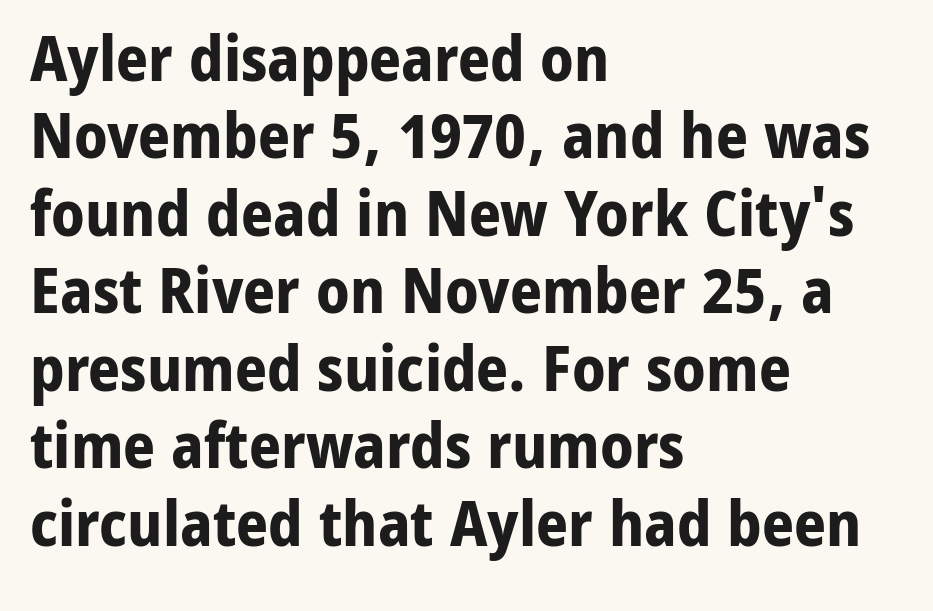
Serif or sans? Sans — the stroke terminals are bare. Heavy-handed strokes throughout: this text is bold. Horizontal alignment here is leftward, the default for most running prose. Here the glyphs are tracked normally, forming tight word shapes. The passage shown is not underscored anywhere.
